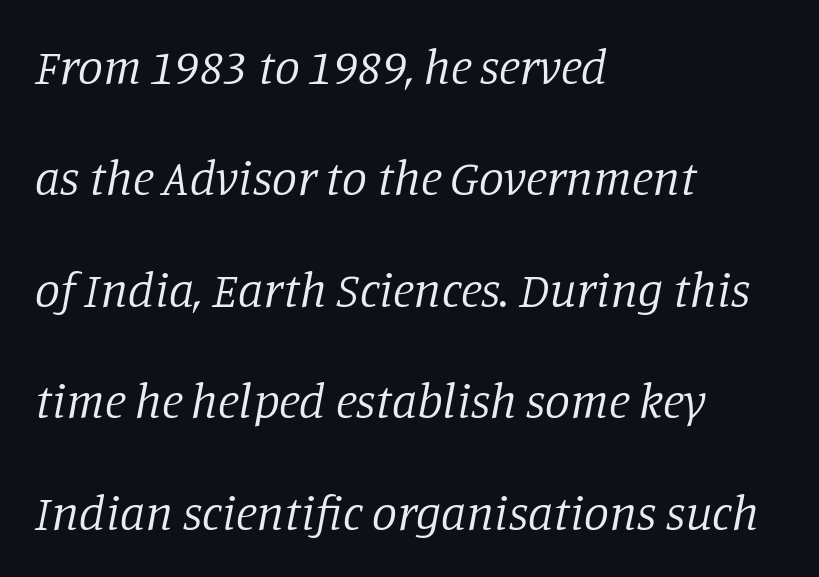
Q: Is the text bold? A: No.
Q: Is the text italic (slanted)? A: Yes, it leans right by about 11 degrees.
Q: Is the typeface a serif or a sans-serif typeface? A: Serif.
Q: Is the text underlined? A: No.
Q: How is the paragraph aligned? A: Left-aligned.
Q: Is the spacing between letters normal or unusually wide? A: Normal.
Q: Is the spacing between lines tight, normal or loose? A: Loose.
Q: Width (condensed, normal, or wide)? A: Normal.
Q: Stroke contrast? A: Low.
Q: x-height? A: Large.
Q: Monospaced? A: No.
